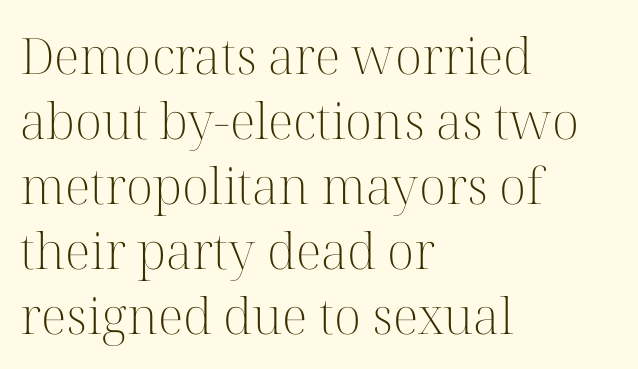
{"serif": "yes", "italic": "no", "bold": "no", "weight": "light", "width": "normal", "stroke_contrast": "high", "x_height": "medium", "monospaced": "no", "underline": "no", "align": "left", "line_spacing": "normal", "line_spacing_ratio": 1.3, "letter_spacing": "normal", "letter_spacing_em": 0.0, "glyph_px": 50}
